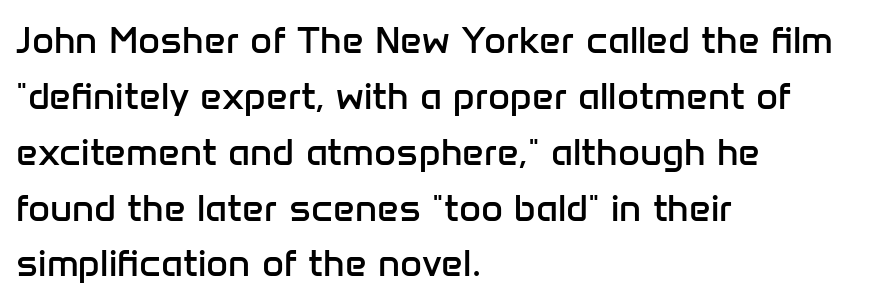
Q: Is the text bold? A: No.
Q: Is the text italic (slanted)? A: No, it is upright.
Q: Is the typeface a serif or a sans-serif typeface? A: Sans-serif.
Q: Is the text underlined? A: No.
Q: How is the paragraph aligned? A: Left-aligned.
Q: Is the spacing between letters normal or unusually wide? A: Normal.
Q: Is the spacing between lines tight, normal or loose? A: Normal.
Q: Width (condensed, normal, or wide)? A: Normal.
Q: Stroke contrast? A: Low.
Q: x-height? A: Medium.
Q: Monospaced? A: No.
